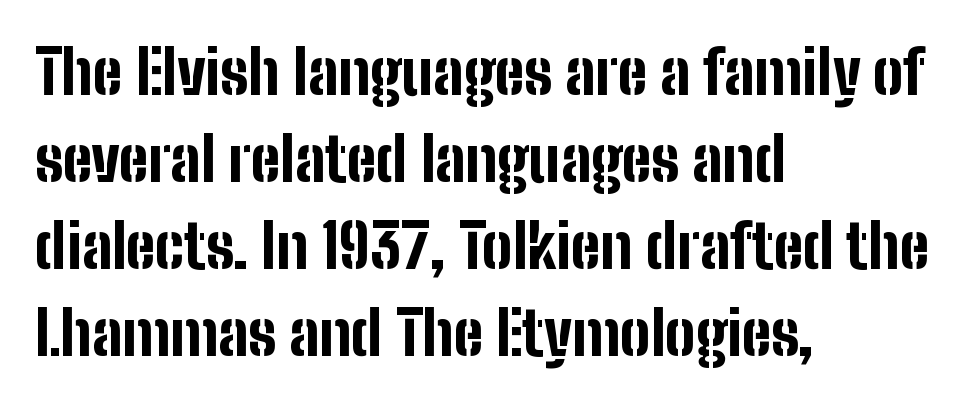
Q: Is the text bold? A: Yes.
Q: Is the text italic (slanted)? A: No, it is upright.
Q: Is the typeface a serif or a sans-serif typeface? A: Sans-serif.
Q: Is the text underlined? A: No.
Q: How is the paragraph aligned? A: Left-aligned.
Q: Is the spacing between letters normal or unusually wide? A: Normal.
Q: Is the spacing between lines tight, normal or loose? A: Normal.
Q: Width (condensed, normal, or wide)? A: Condensed.
Q: Stroke contrast? A: Low.
Q: x-height? A: Medium.
Q: Monospaced? A: No.
